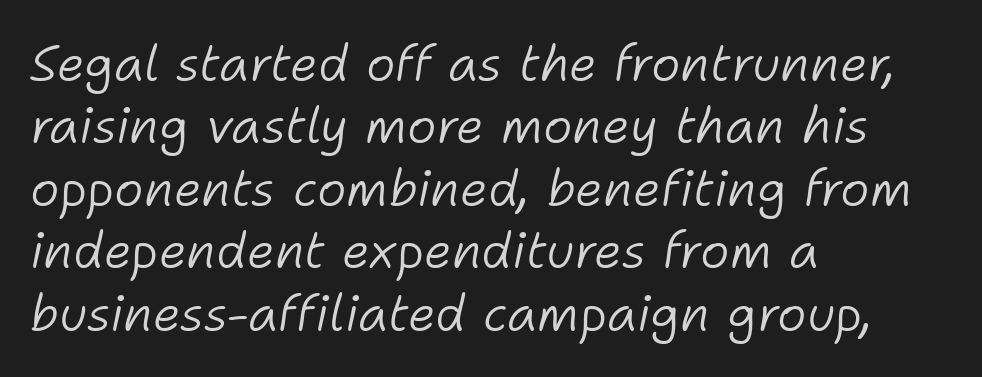
Q: Is the text bold? A: No.
Q: Is the text italic (slanted)? A: Yes, it leans right by about 11 degrees.
Q: Is the text underlined? A: No.
Q: How is the paragraph aligned? A: Left-aligned.
Q: Is the spacing between letters normal or unusually wide? A: Normal.
Q: Is the spacing between lines tight, normal or loose? A: Normal.
Q: Width (condensed, normal, or wide)? A: Normal.
Q: Stroke contrast? A: Low.
Q: x-height? A: Medium.
Q: Monospaced? A: No.
